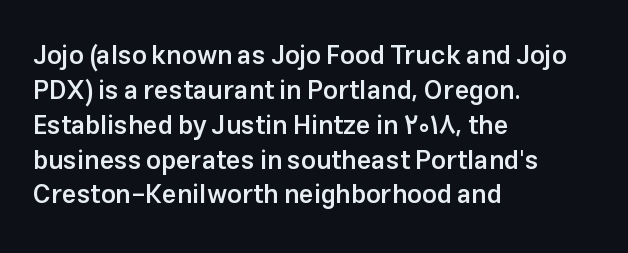
{"italic": "no", "bold": "semi", "underline": "no", "align": "left", "line_spacing": "normal", "line_spacing_ratio": 1.34, "letter_spacing": "normal", "letter_spacing_em": 0.0, "glyph_px": 26}
